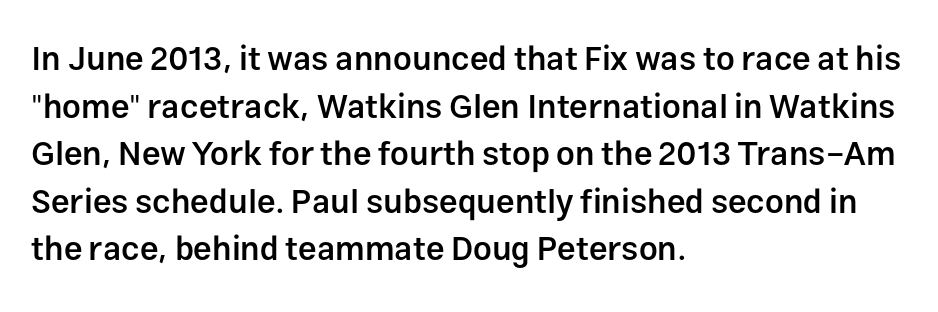
{"serif": "no", "italic": "no", "bold": "semi", "weight": "semibold", "width": "normal", "stroke_contrast": "low", "x_height": "medium", "monospaced": "no", "underline": "no", "align": "left", "line_spacing": "normal", "line_spacing_ratio": 1.44, "letter_spacing": "normal", "letter_spacing_em": 0.0, "glyph_px": 33}
